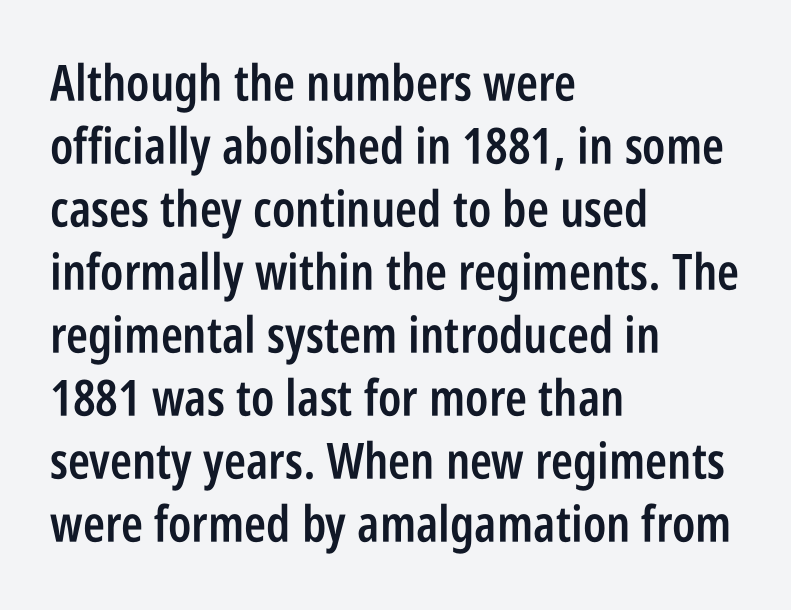
Q: Is the text bold? A: Semi-bold.
Q: Is the text italic (slanted)? A: No, it is upright.
Q: Is the typeface a serif or a sans-serif typeface? A: Sans-serif.
Q: Is the text underlined? A: No.
Q: How is the paragraph aligned? A: Left-aligned.
Q: Is the spacing between letters normal or unusually wide? A: Normal.
Q: Is the spacing between lines tight, normal or loose? A: Normal.
Q: Width (condensed, normal, or wide)? A: Condensed.
Q: Stroke contrast? A: Low.
Q: x-height? A: Large.
Q: Monospaced? A: No.
